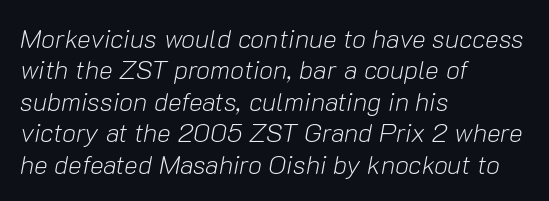
Alignment: flush left. Rendered with sloped, italic letterforms. Weight: in the light-to-regular range. Lines of text with bare space underneath. What stands out about the letter spacing? Nothing — it is the standard amount.
